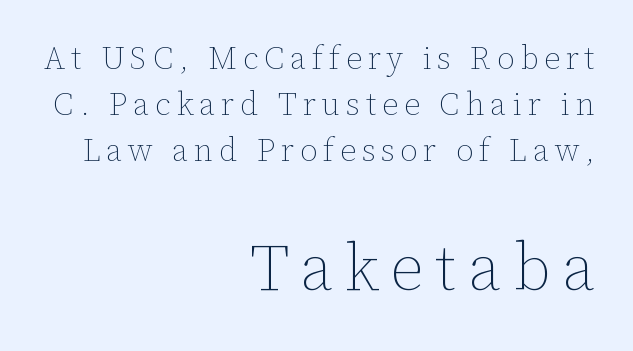
The image shows 65 px thin type, upright; set right-aligned, normal line spacing (1.43x), not underlined; the second (bottom) block is 2.03x larger; low stroke contrast and a medium x-height.
